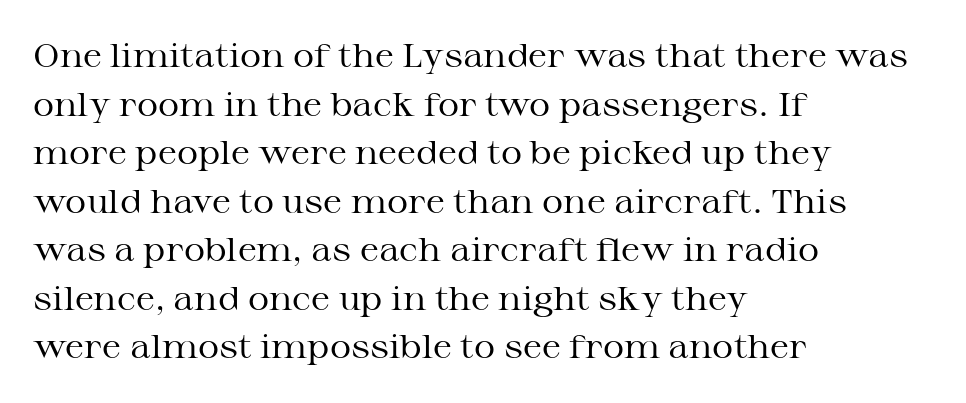
The image shows 33 px regular-weight, wide serif type, upright; set left-aligned, normal line spacing (1.47x), normal letter spacing, not underlined; medium stroke contrast and a medium x-height.
